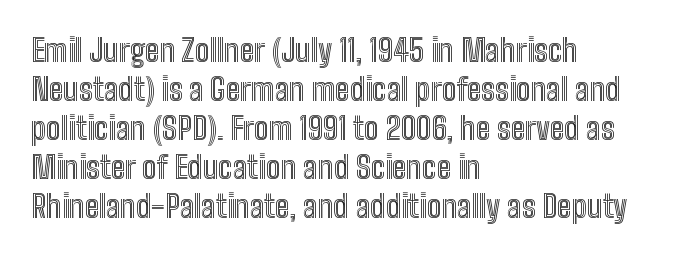
Q: Is the text italic (slanted)? A: No, it is upright.
Q: Is the text underlined? A: No.
Q: How is the paragraph aligned? A: Left-aligned.
Q: Is the spacing between letters normal or unusually wide? A: Normal.
Q: Is the spacing between lines tight, normal or loose? A: Normal.
Q: Width (condensed, normal, or wide)? A: Condensed.
Q: x-height? A: Medium.
Q: Monospaced? A: No.
